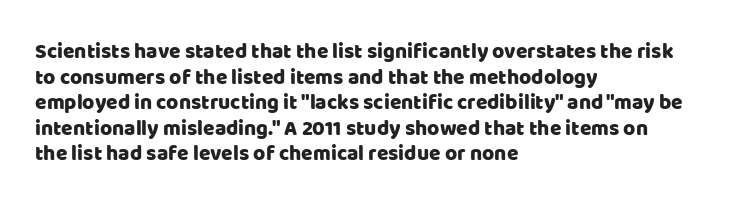
Q: Is the text italic (slanted)? A: No, it is upright.
Q: Is the text underlined? A: No.
Q: How is the paragraph aligned? A: Left-aligned.
Q: Is the spacing between letters normal or unusually wide? A: Normal.
